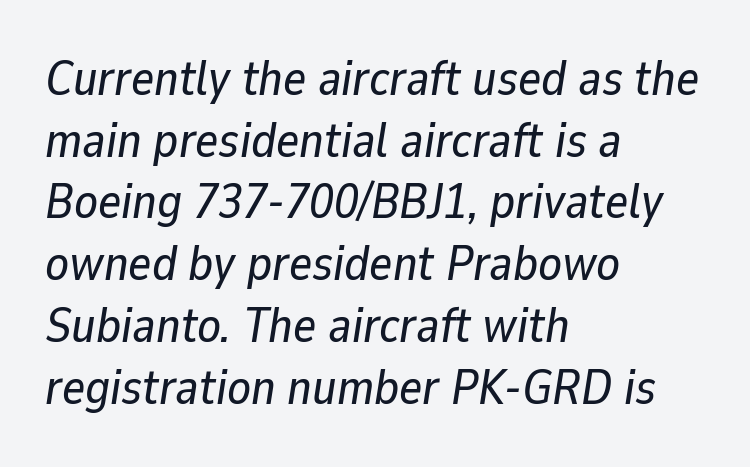
Q: Is the text italic (slanted)? A: Yes, it leans right by about 9 degrees.
Q: Is the text underlined? A: No.
Q: How is the paragraph aligned? A: Left-aligned.
Q: Is the spacing between letters normal or unusually wide? A: Normal.
Q: Is the spacing between lines tight, normal or loose? A: Normal.
Q: Width (condensed, normal, or wide)? A: Normal.
Q: Stroke contrast? A: Low.
Q: x-height? A: Medium.
Q: Monospaced? A: No.
